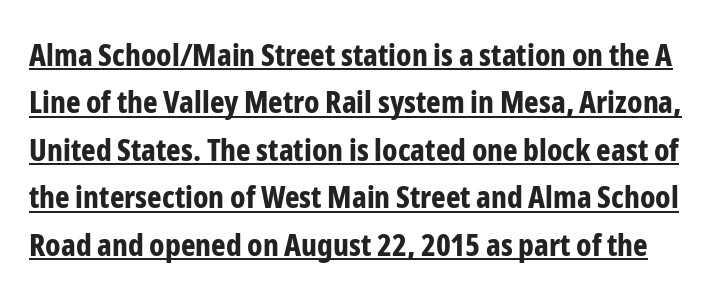
{"serif": "no", "italic": "no", "bold": "yes", "weight": "bold", "width": "condensed", "stroke_contrast": "low", "x_height": "medium", "monospaced": "no", "underline": "yes", "line_spacing": "normal", "line_spacing_ratio": 1.53, "letter_spacing": "normal", "letter_spacing_em": 0.0, "glyph_px": 31}
